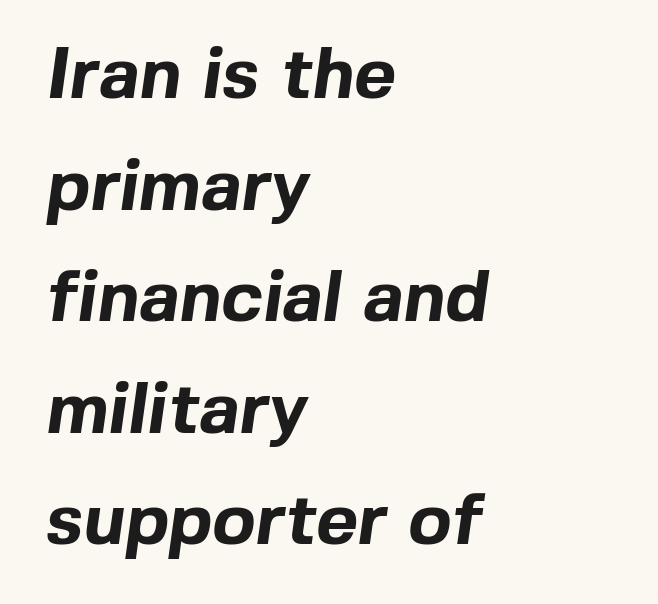
Alignment: flush left. Vertical spacing — default. How heavy is the stroke? Heavy — this is a bold. Character widths vary here, with narrow letters taking less room than wide ones.
